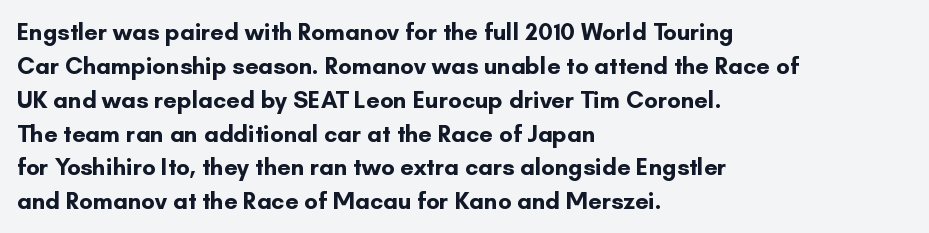
Check under the words: just untouched page. The lettering stays uniformly vertical, giving the passage a roman look. Does the weight exceed regular? Yes, all the way to bold. Leading: standard.
